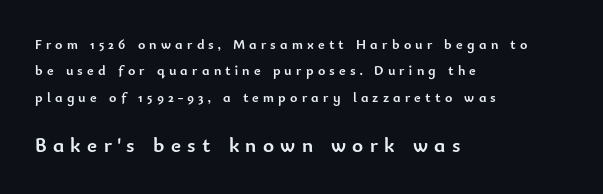
Is there any slant? The stems are plumb. Every letter is thick-stroked: bold, no question. The horizontal fit of the characters is loose and conspicuously gappy. A student would notice the bottom passage is typeset larger than what precedes it. The foot of each line stays bare and open.
